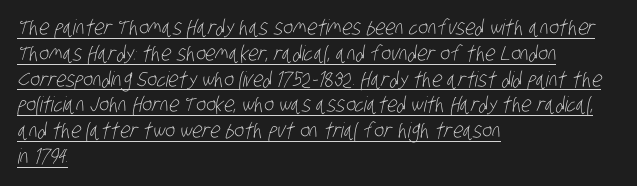
The image shows 21 px text type; set left-aligned, line spacing 1.23x, normal letter spacing, underlined.
